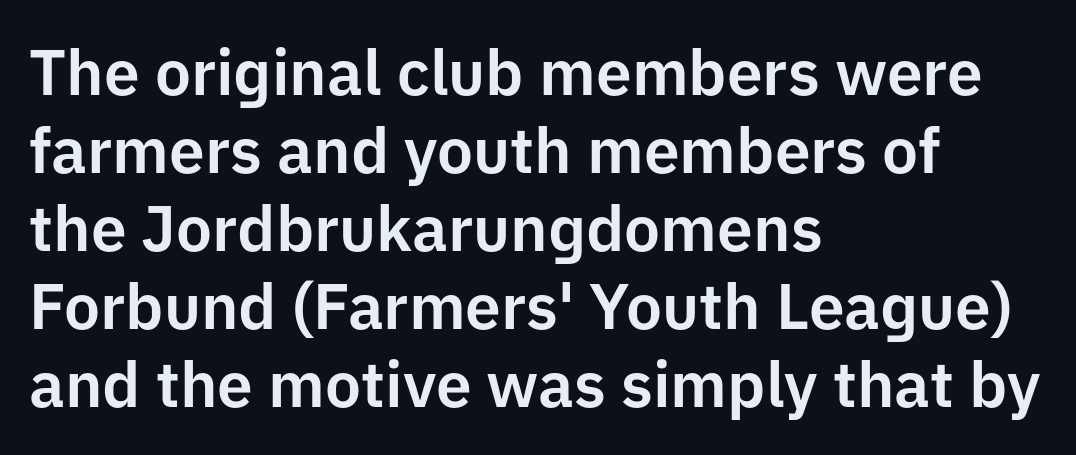
Q: Is the text italic (slanted)? A: No, it is upright.
Q: Is the typeface a serif or a sans-serif typeface? A: Sans-serif.
Q: Is the text underlined? A: No.
Q: How is the paragraph aligned? A: Left-aligned.
Q: Is the spacing between letters normal or unusually wide? A: Normal.
Q: Width (condensed, normal, or wide)? A: Normal.
Q: Stroke contrast? A: Low.
Q: x-height? A: Medium.
Q: Monospaced? A: No.
